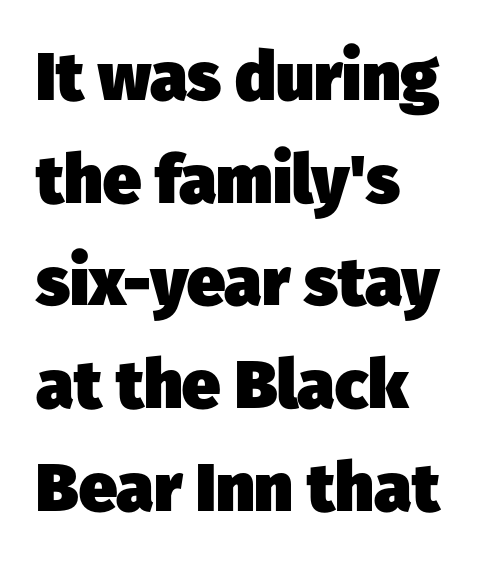
Here the designer chose a conventional face with non-uniform glyph widths. Just letters on the line, the space beneath them empty. The font family rendered here belongs to the sans-serif group. One-word summary of the alignment: left.
